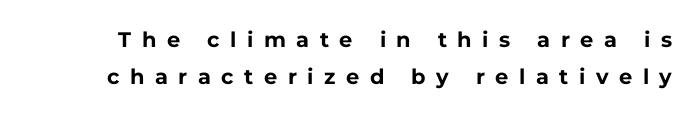
{"italic": "no", "bold": "yes", "underline": "no", "line_spacing_ratio": 1.74, "letter_spacing": "wide", "letter_spacing_em": 0.5, "glyph_px": 21}
